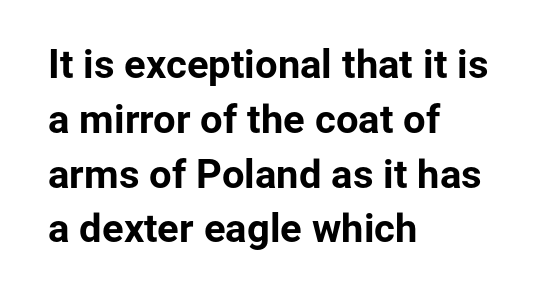
The font's upright variant was chosen for this text. A normal amount of white space separates one row of letters from the next. Examine the stroke ends and you'll find no serifs. The rendering anchors every line to the left-hand side. You could not count columns in this text — the font is proportionally spaced. The sample has been set heavy, in full bold.
